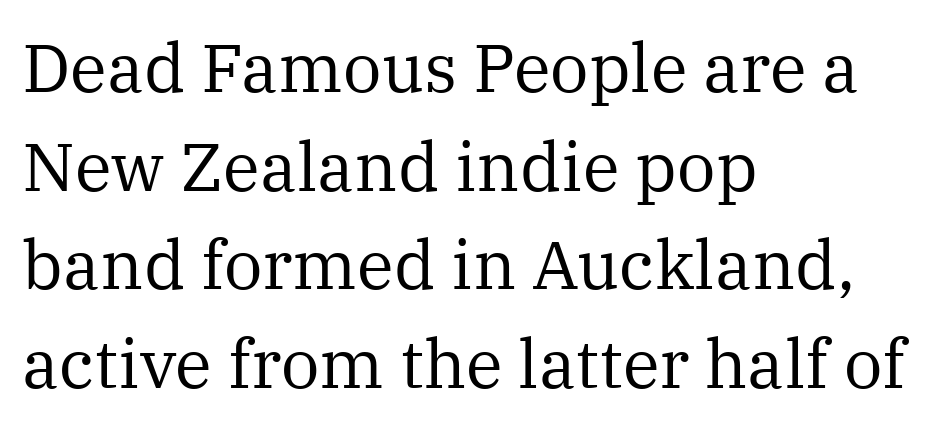
Q: Is the text bold? A: No.
Q: Is the text italic (slanted)? A: No, it is upright.
Q: Is the typeface a serif or a sans-serif typeface? A: Serif.
Q: Is the text underlined? A: No.
Q: How is the paragraph aligned? A: Left-aligned.
Q: Is the spacing between letters normal or unusually wide? A: Normal.
Q: Is the spacing between lines tight, normal or loose? A: Normal.
Q: Width (condensed, normal, or wide)? A: Normal.
Q: Stroke contrast? A: Medium.
Q: x-height? A: Medium.
Q: Monospaced? A: No.
